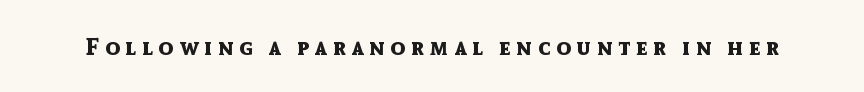
The line texture is sparse and dotted thanks to wide tracking. Letters rest on an invisible, unmarked baseline. The axis of the letterforms is exactly vertical. Its strokes are broad and dark, the hallmark of bold type.
